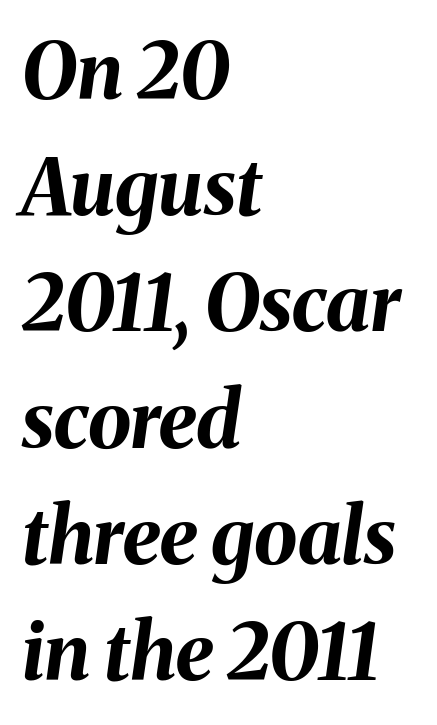
Q: Is the text bold? A: Yes.
Q: Is the text italic (slanted)? A: Yes, it leans right by about 8 degrees.
Q: Is the text underlined? A: No.
Q: How is the paragraph aligned? A: Left-aligned.
Q: Is the spacing between letters normal or unusually wide? A: Normal.
Q: Is the spacing between lines tight, normal or loose? A: Normal.
Q: Width (condensed, normal, or wide)? A: Normal.
Q: Stroke contrast? A: Medium.
Q: x-height? A: Medium.
Q: Monospaced? A: No.
